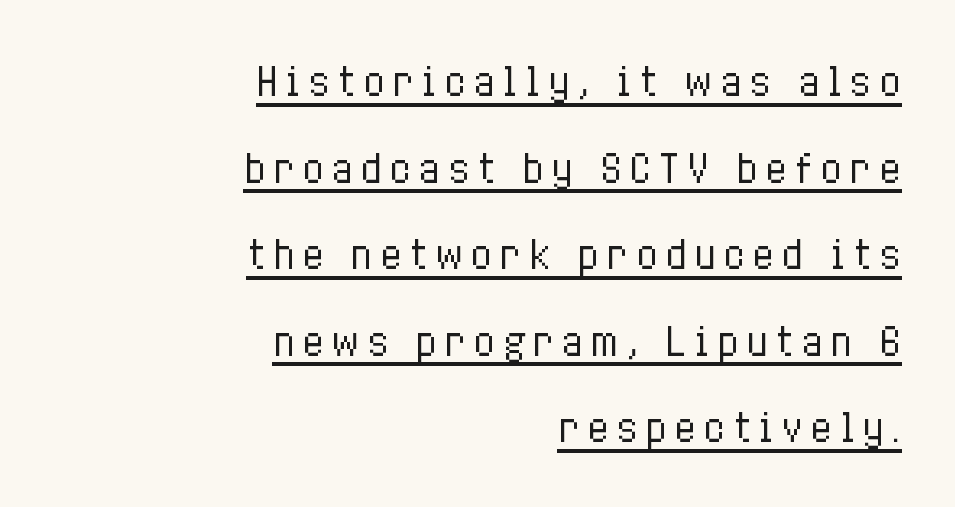
Q: Is the text bold? A: No.
Q: Is the text italic (slanted)? A: No, it is upright.
Q: Is the text underlined? A: Yes.
Q: How is the paragraph aligned? A: Right-aligned.
Q: Is the spacing between lines tight, normal or loose? A: Loose.
Q: Width (condensed, normal, or wide)? A: Condensed.
Q: Stroke contrast? A: Low.
Q: x-height? A: Medium.
Q: Monospaced? A: No.
